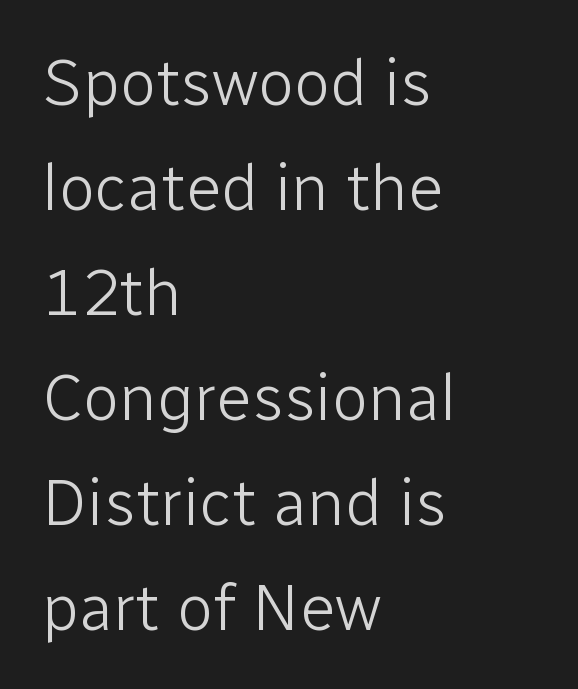
{"serif": "no", "italic": "no", "bold": "no", "weight": "light", "width": "normal", "stroke_contrast": "low", "x_height": "medium", "monospaced": "no", "underline": "no", "align": "left", "line_spacing": "normal", "line_spacing_ratio": 1.59, "letter_spacing": "normal", "letter_spacing_em": 0.0, "glyph_px": 66}
